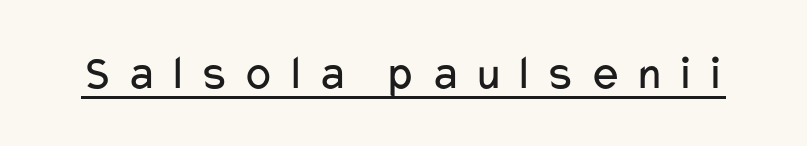
Q: Is the text bold? A: No.
Q: Is the text italic (slanted)? A: No, it is upright.
Q: Is the typeface a serif or a sans-serif typeface? A: Sans-serif.
Q: Is the text underlined? A: Yes.
Q: Is the spacing between letters normal or unusually wide? A: Unusually wide.
Q: Width (condensed, normal, or wide)? A: Wide.
Q: Stroke contrast? A: Low.
Q: x-height? A: Medium.
Q: Monospaced? A: No.
